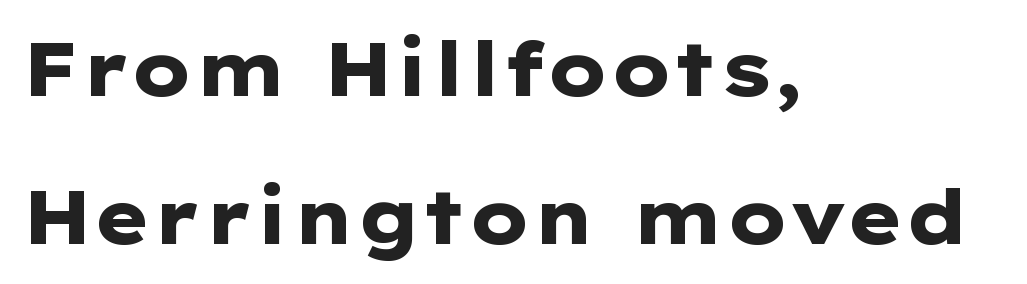
{"serif": "no", "italic": "no", "bold": "yes", "weight": "heavy", "width": "wide", "stroke_contrast": "low", "x_height": "medium", "monospaced": "no", "underline": "no", "align": "left", "line_spacing": "loose", "line_spacing_ratio": 1.97, "letter_spacing": "normal", "letter_spacing_em": 0.0, "glyph_px": 75}
